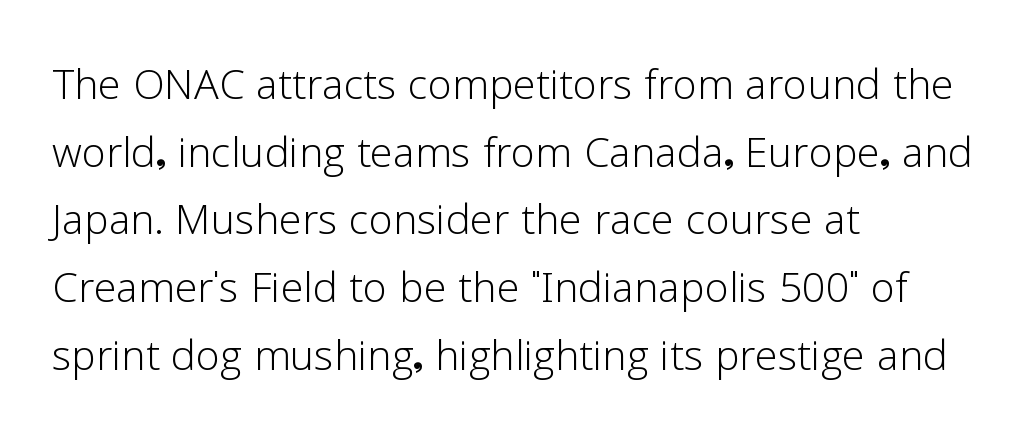
Q: Is the text bold? A: No.
Q: Is the text italic (slanted)? A: No, it is upright.
Q: Is the typeface a serif or a sans-serif typeface? A: Sans-serif.
Q: Is the text underlined? A: No.
Q: How is the paragraph aligned? A: Left-aligned.
Q: Is the spacing between letters normal or unusually wide? A: Normal.
Q: Width (condensed, normal, or wide)? A: Normal.
Q: Stroke contrast? A: Low.
Q: x-height? A: Medium.
Q: Monospaced? A: No.
